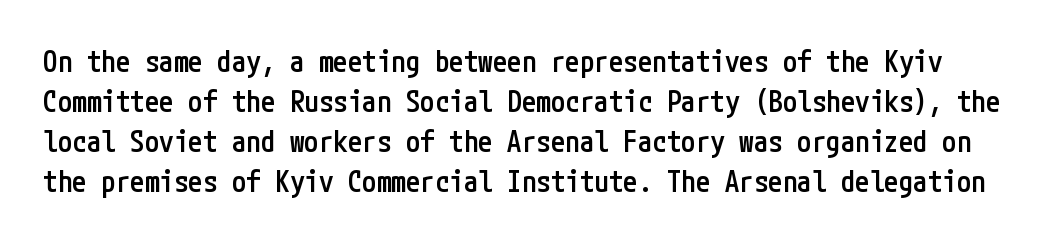
Q: Is the text bold? A: Semi-bold.
Q: Is the text italic (slanted)? A: No, it is upright.
Q: Is the typeface a serif or a sans-serif typeface? A: Sans-serif.
Q: Is the text underlined? A: No.
Q: Is the spacing between letters normal or unusually wide? A: Normal.
Q: Is the spacing between lines tight, normal or loose? A: Normal.
Q: Width (condensed, normal, or wide)? A: Condensed.
Q: Stroke contrast? A: Low.
Q: x-height? A: Medium.
